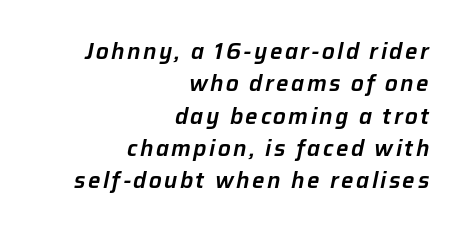
{"italic": "yes", "lean": "right", "slant_degrees": 12, "underline": "no", "align": "right", "line_spacing": "normal", "line_spacing_ratio": 1.47, "glyph_px": 22}
